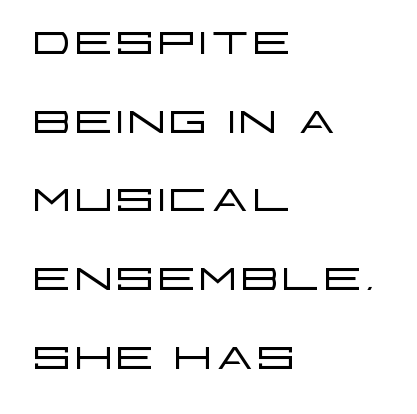
The image shows 62 px light, wide sans-serif type, upright; set left-aligned, normal line spacing (1.27x), normal letter spacing, not underlined; low stroke contrast and a large x-height.
